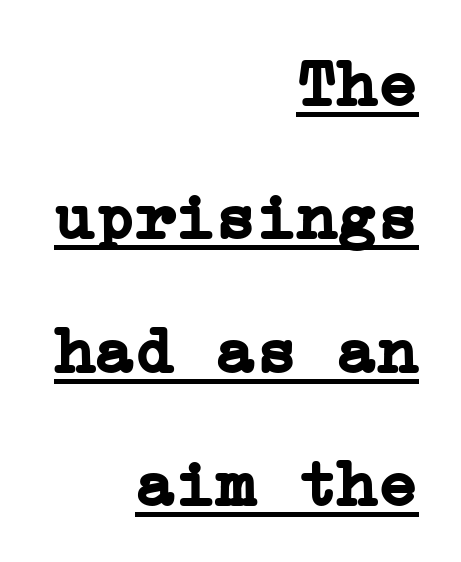
Q: Is the text bold? A: Yes.
Q: Is the text italic (slanted)? A: No, it is upright.
Q: Is the typeface a serif or a sans-serif typeface? A: Serif.
Q: Is the text underlined? A: Yes.
Q: How is the paragraph aligned? A: Right-aligned.
Q: Is the spacing between letters normal or unusually wide? A: Normal.
Q: Is the spacing between lines tight, normal or loose? A: Loose.
Q: Width (condensed, normal, or wide)? A: Normal.
Q: Stroke contrast? A: Low.
Q: x-height? A: Medium.
